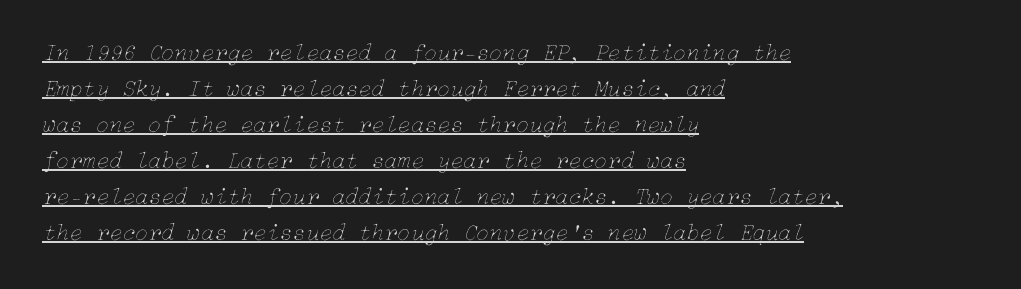
The image shows 24 px text type, italic (leaning right); set left-aligned, normal line spacing (1.5x), normal letter spacing, underlined.
